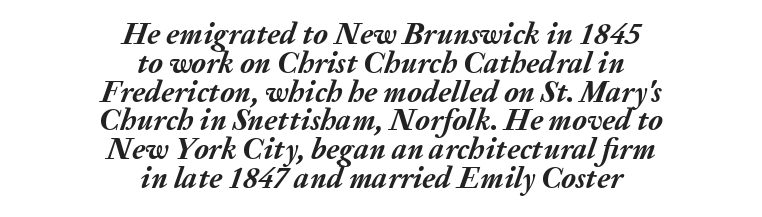
Q: Is the text bold? A: Yes.
Q: Is the text italic (slanted)? A: Yes, it leans right by about 20 degrees.
Q: Is the text underlined? A: No.
Q: How is the paragraph aligned? A: Centered.
Q: Is the spacing between letters normal or unusually wide? A: Normal.
Q: Is the spacing between lines tight, normal or loose? A: Tight.
Q: Width (condensed, normal, or wide)? A: Normal.
Q: Stroke contrast? A: Medium.
Q: x-height? A: Medium.
Q: Monospaced? A: No.
